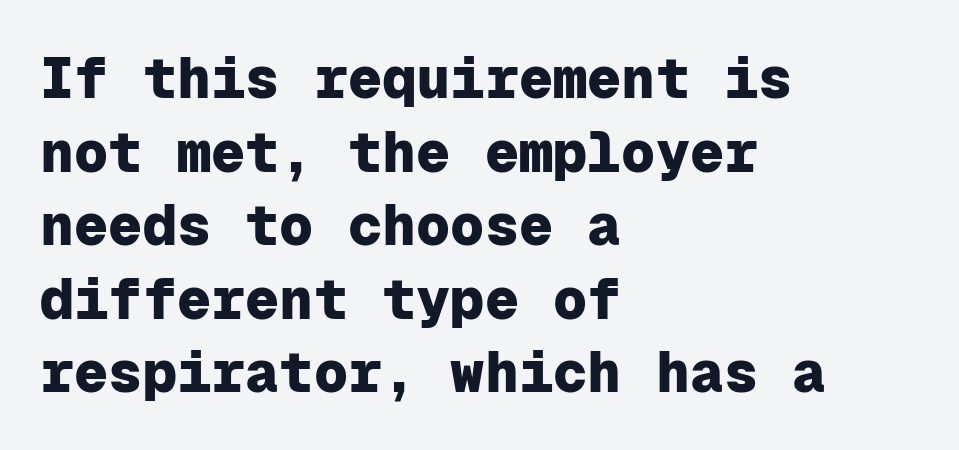
{"serif": "no", "italic": "no", "bold": "yes", "weight": "heavy", "width": "normal", "stroke_contrast": "low", "x_height": "medium", "monospaced": "yes", "underline": "no", "align": "left", "line_spacing": "normal", "line_spacing_ratio": 1.29, "letter_spacing": "normal", "letter_spacing_em": 0.0, "glyph_px": 57}
